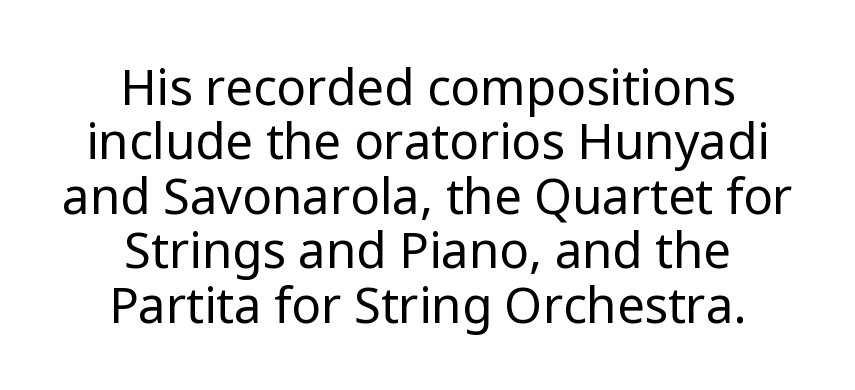
The image shows 49 px regular-weight sans-serif type, upright; set centered, tight line spacing (1.11x), normal letter spacing, not underlined; low stroke contrast and a medium x-height.
